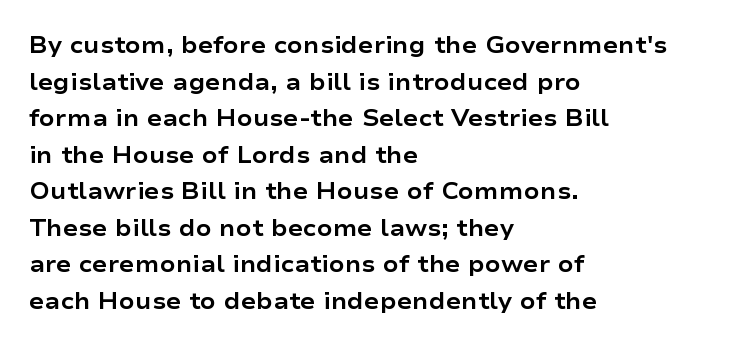
Visually the block forms a straight wall on the left and a jagged coastline on the right. The letters are bold, with thick, heavy strokes. The gap between lines stays unmarked. This sample keeps an unexceptional amount of space between lines. The horizontal fit of the characters is conventional and even. Vertical strokes here are truly vertical.
